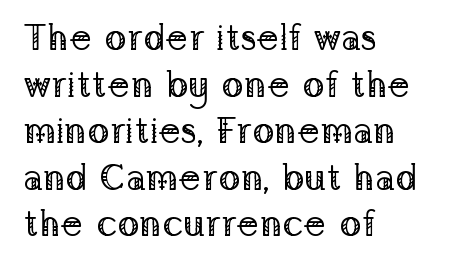
Descenders are the only things crossing below the line. Posture: upright roman. The rendering uses a moderate line-height, typical for paragraphs. Horizontal alignment here is leftward, the default for most running prose. Here the designer chose a conventional face with non-uniform glyph widths. Bold? No — there's no thickening of the strokes.
